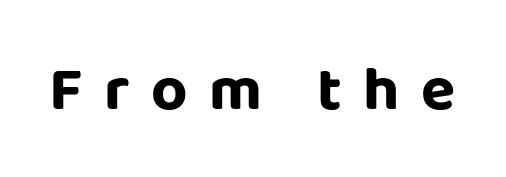
The image shows 63 px sans-serif type, upright; set unusually wide letter spacing (+0.34 em), not underlined; low stroke contrast and a large x-height.
